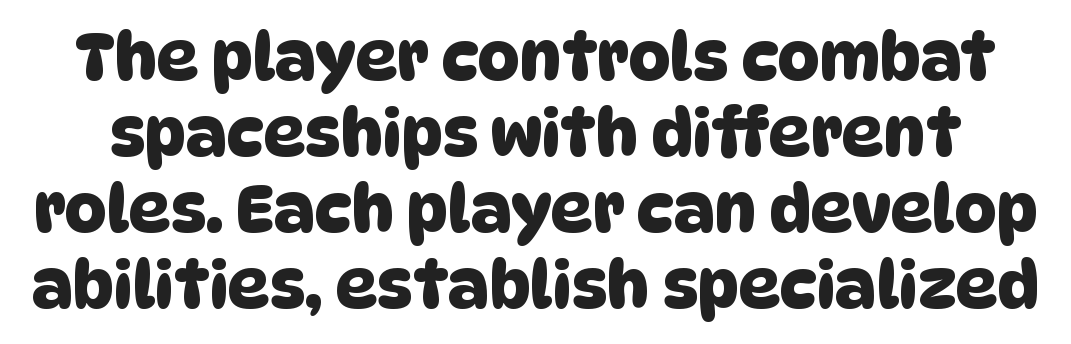
Tracking here is standard; glyphs follow each other at the usual distance. A typesetter would call this proportional, since set widths differ per character. You can tell from the bare stems that sans-serif type was used. Words float on clear page, feet unadorned.
